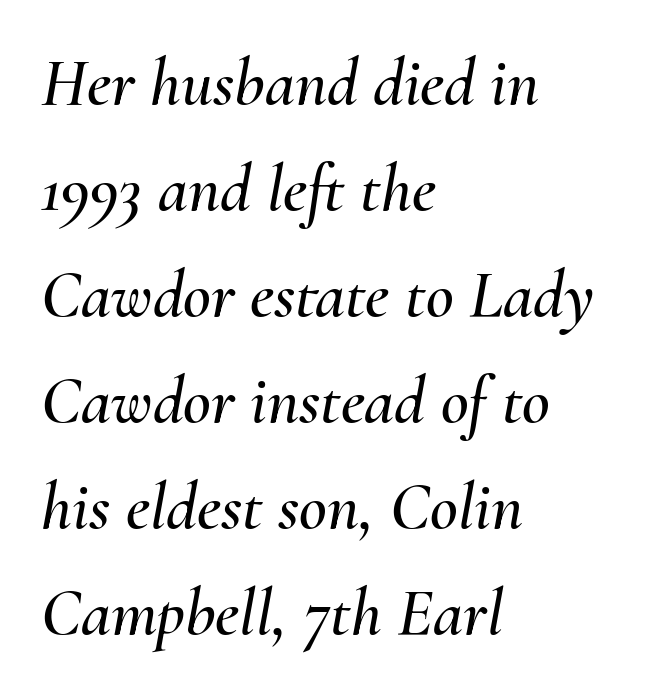
The image shows 68 px text type, italic (leaning right); set left-aligned, normal line spacing (1.56x), normal letter spacing, not underlined; medium stroke contrast and a small x-height.
